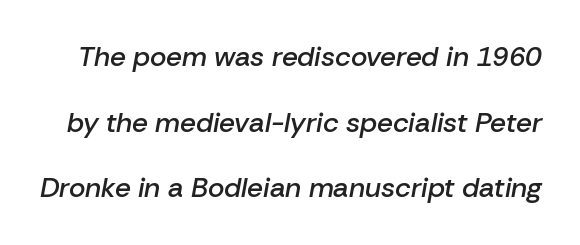
{"italic": "yes", "lean": "right", "slant_degrees": 10, "bold": "semi", "weight": "semibold", "width": "normal", "stroke_contrast": "low", "x_height": "medium", "monospaced": "no", "underline": "no", "line_spacing": "loose", "line_spacing_ratio": 2.34, "letter_spacing": "normal", "letter_spacing_em": 0.0, "glyph_px": 28}
